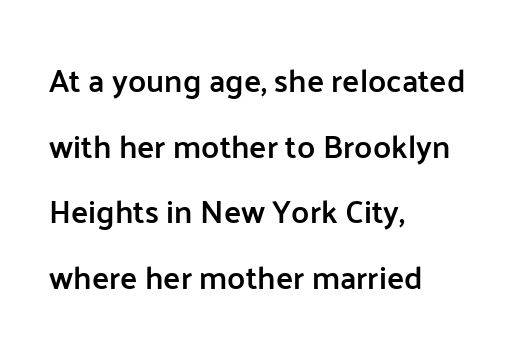
Q: Is the text bold? A: Semi-bold.
Q: Is the text italic (slanted)? A: No, it is upright.
Q: Is the typeface a serif or a sans-serif typeface? A: Sans-serif.
Q: Is the text underlined? A: No.
Q: How is the paragraph aligned? A: Left-aligned.
Q: Is the spacing between letters normal or unusually wide? A: Normal.
Q: Is the spacing between lines tight, normal or loose? A: Loose.
Q: Width (condensed, normal, or wide)? A: Normal.
Q: Stroke contrast? A: Low.
Q: x-height? A: Medium.
Q: Monospaced? A: No.
